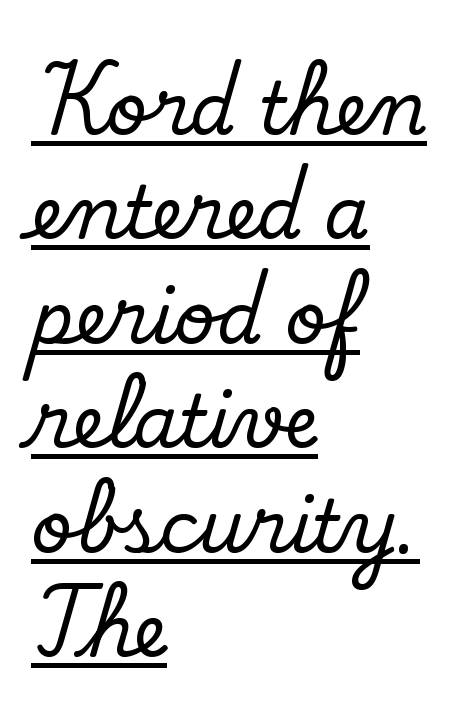
The image shows 72 px serif type; set left-aligned, normal line spacing (1.45x), normal letter spacing, underlined; low stroke contrast and a small x-height.
